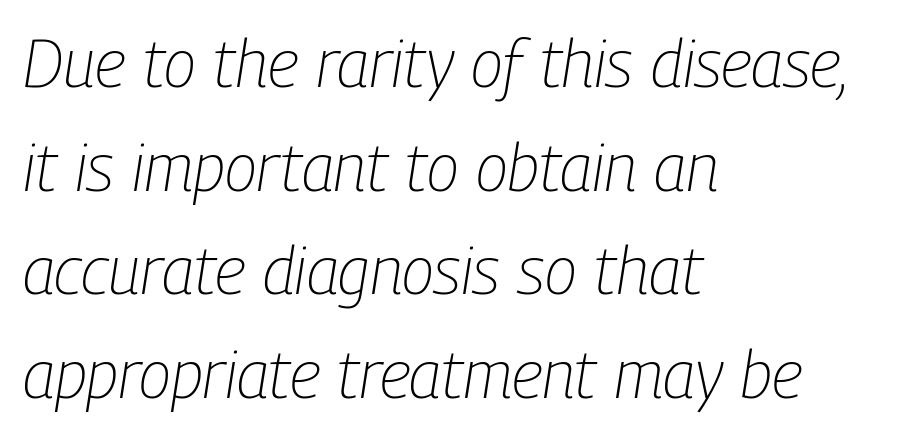
Q: Is the text bold? A: No.
Q: Is the text italic (slanted)? A: Yes, it leans right by about 9 degrees.
Q: Is the text underlined? A: No.
Q: How is the paragraph aligned? A: Left-aligned.
Q: Is the spacing between letters normal or unusually wide? A: Normal.
Q: Is the spacing between lines tight, normal or loose? A: Normal.
Q: Width (condensed, normal, or wide)? A: Condensed.
Q: Stroke contrast? A: Low.
Q: x-height? A: Medium.
Q: Monospaced? A: No.
